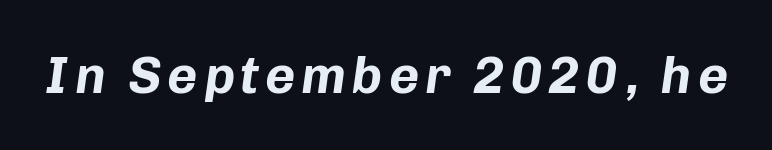
Q: Is the text bold? A: Yes.
Q: Is the text italic (slanted)? A: Yes, it leans right by about 8 degrees.
Q: Is the text underlined? A: No.
Q: Width (condensed, normal, or wide)? A: Normal.
Q: Stroke contrast? A: Low.
Q: x-height? A: Medium.
Q: Monospaced? A: No.
